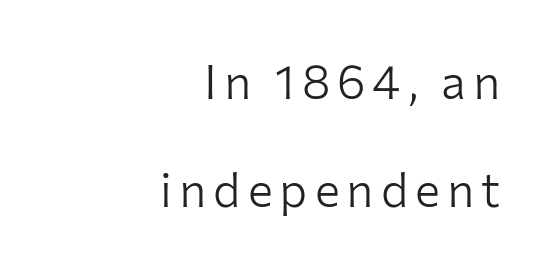
Q: Is the text bold? A: No.
Q: Is the text italic (slanted)? A: No, it is upright.
Q: Is the typeface a serif or a sans-serif typeface? A: Sans-serif.
Q: Is the text underlined? A: No.
Q: How is the paragraph aligned? A: Right-aligned.
Q: Is the spacing between lines tight, normal or loose? A: Loose.
Q: Width (condensed, normal, or wide)? A: Normal.
Q: Stroke contrast? A: Low.
Q: x-height? A: Medium.
Q: Monospaced? A: No.
